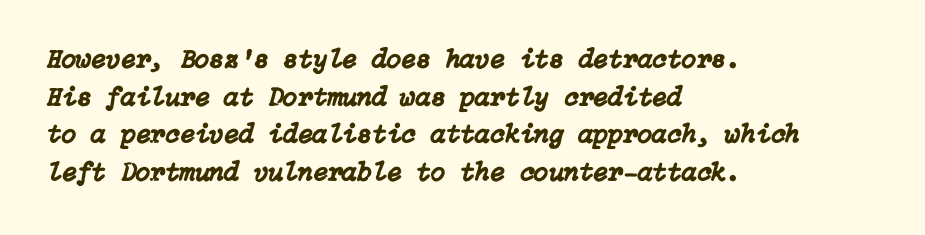
Italic: yes, the glyphs are oblique. Decoration check: the copy has no underline. Vertical spacing — default. What stands out about the letter spacing? Nothing — it is the standard amount.
